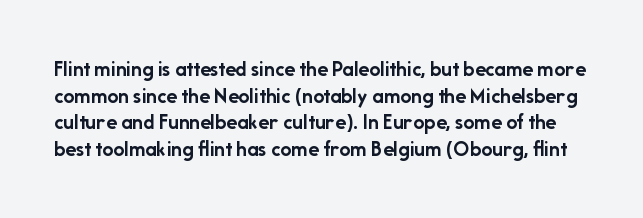
Q: Is the text bold? A: Yes.
Q: Is the text italic (slanted)? A: No, it is upright.
Q: Is the text underlined? A: No.
Q: Is the spacing between letters normal or unusually wide? A: Normal.
